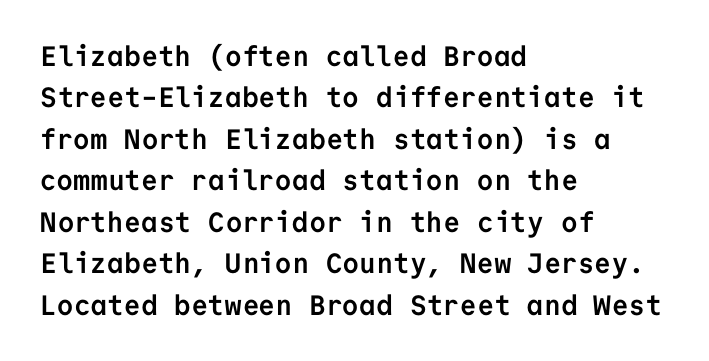
The image shows 28 px semibold sans-serif type, upright, monospaced; set left-aligned, normal line spacing (1.48x), normal letter spacing, not underlined; low stroke contrast and a medium x-height.
